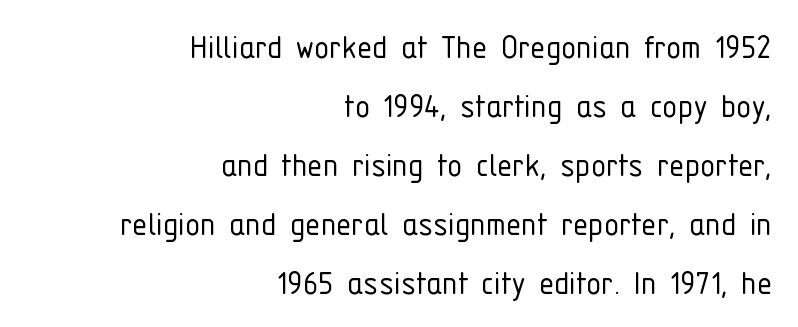
The glyphs are unaccompanied by any horizontal stroke below them. The gaps between neighbouring characters are ordinary and unremarkable. A student would call this right alignment; a typographer would say flush right, rag left. To sum up the face: it is a sans, with no serifs. A roman cut, with each character standing at attention.
